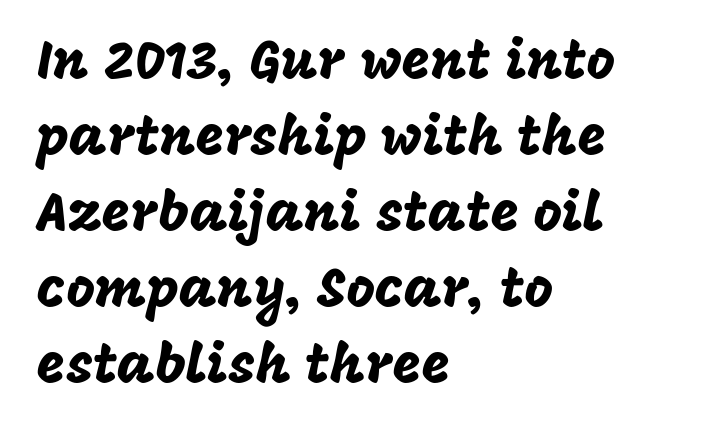
Varying glyph widths throughout — classic text-font behaviour. The specimen omits any rule beneath the text block's lines. The passage shown stacks its lines at a standard gap.
